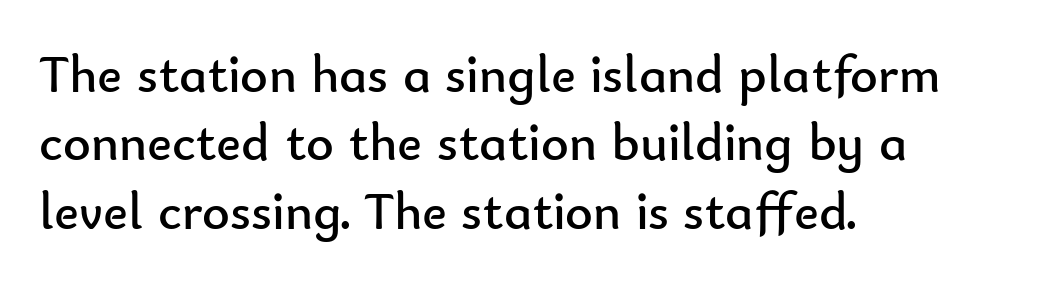
Upright lettering throughout. The space directly below the letters is spotless. These glyphs show unthickened strokes, regular width or finer. Compared with typical paragraphs, the rows here are spaced about the same. The typesetter chose a ragged-right arrangement here. This sample uses a sans-serif face.
